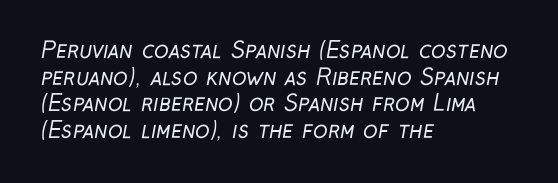
Is the stroke heavy? The answer is a plain regular-or-lighter. Any mark beneath the type? The region is blank. The face used here is rendered with its standard letterfit. Leftover space on each line is placed entirely after the last word.
